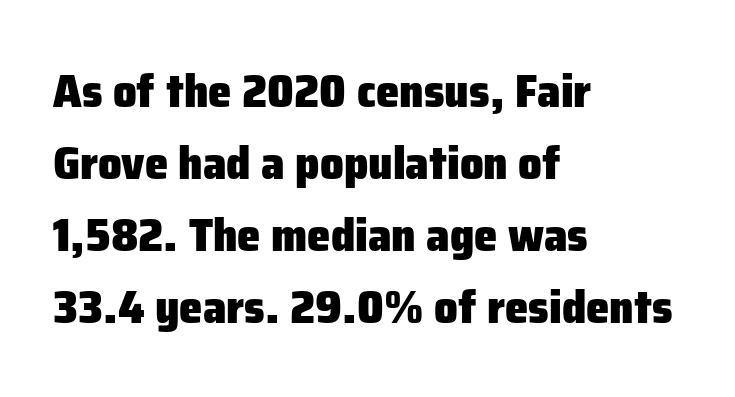
{"serif": "no", "italic": "no", "bold": "yes", "weight": "heavy", "width": "normal", "stroke_contrast": "low", "x_height": "medium", "monospaced": "no", "underline": "no", "align": "left", "line_spacing": "normal", "line_spacing_ratio": 1.53, "letter_spacing": "normal", "letter_spacing_em": 0.0, "glyph_px": 47}
